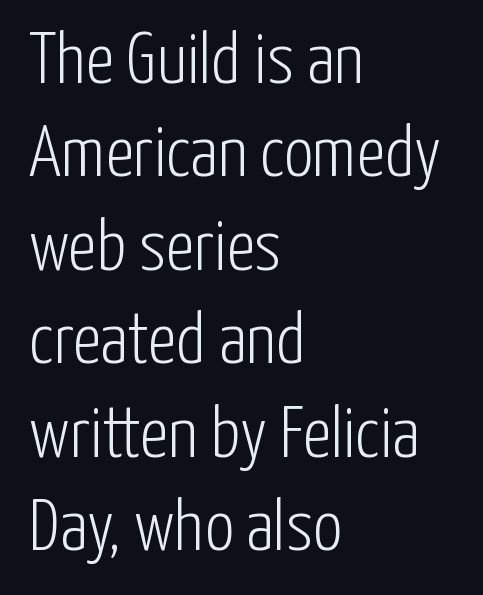
Q: Is the text bold? A: No.
Q: Is the text italic (slanted)? A: No, it is upright.
Q: Is the typeface a serif or a sans-serif typeface? A: Sans-serif.
Q: Is the text underlined? A: No.
Q: How is the paragraph aligned? A: Left-aligned.
Q: Is the spacing between letters normal or unusually wide? A: Normal.
Q: Is the spacing between lines tight, normal or loose? A: Normal.
Q: Width (condensed, normal, or wide)? A: Condensed.
Q: Stroke contrast? A: Low.
Q: x-height? A: Medium.
Q: Monospaced? A: No.
